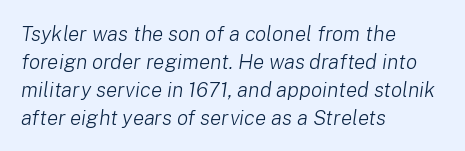
{"italic": "yes", "lean": "right", "slant_degrees": 8, "bold": "no", "underline": "no", "align": "left", "line_spacing": "normal", "line_spacing_ratio": 1.33, "letter_spacing": "normal", "letter_spacing_em": 0.0, "glyph_px": 21}
